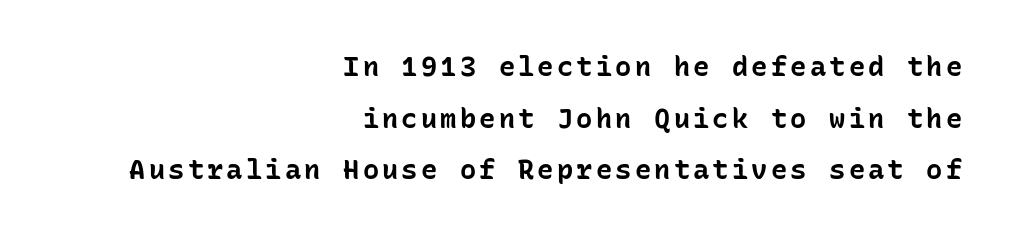
{"italic": "no", "bold": "yes", "underline": "no", "align": "right", "line_spacing": "loose", "line_spacing_ratio": 1.91, "glyph_px": 27}
